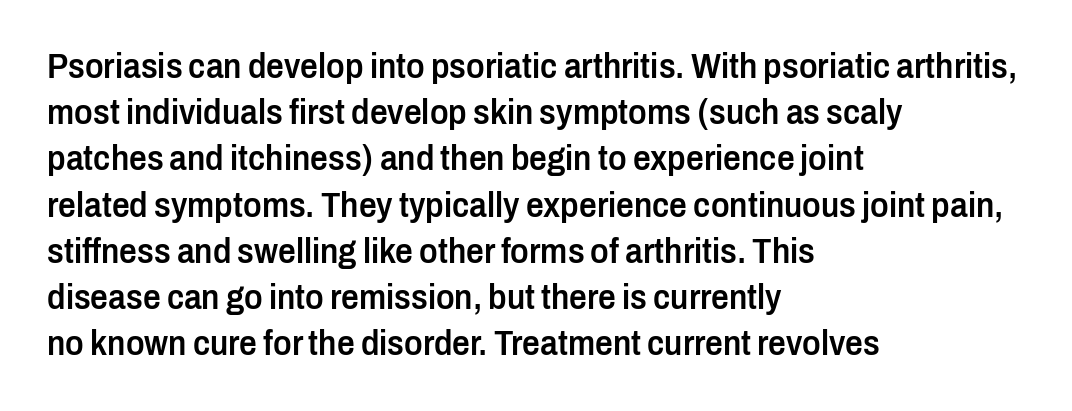
{"serif": "no", "italic": "no", "bold": "semi", "weight": "semibold", "width": "condensed", "stroke_contrast": "low", "x_height": "medium", "monospaced": "no", "underline": "no", "align": "left", "line_spacing": "normal", "line_spacing_ratio": 1.32, "letter_spacing": "normal", "letter_spacing_em": 0.0, "glyph_px": 35}
